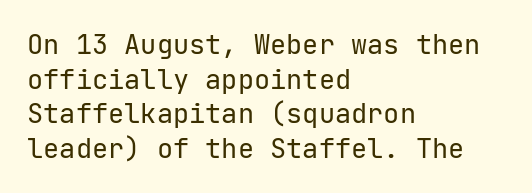
Q: Is the text bold? A: No.
Q: Is the text italic (slanted)? A: No, it is upright.
Q: Is the text underlined? A: No.
Q: How is the paragraph aligned? A: Left-aligned.
Q: Is the spacing between letters normal or unusually wide? A: Normal.
Q: Is the spacing between lines tight, normal or loose? A: Normal.
